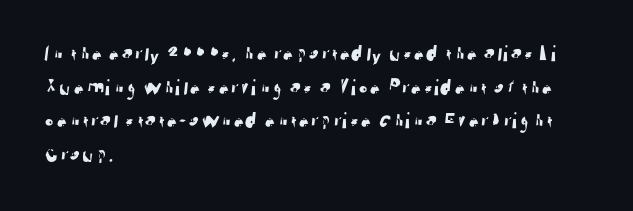
Look at the tracking — it's just the regular setting, nothing added. Any mark beneath the type? The region is blank. Does the copy run flush right? No — it runs flush left. One glance says typical: line gaps are just what's usual.
